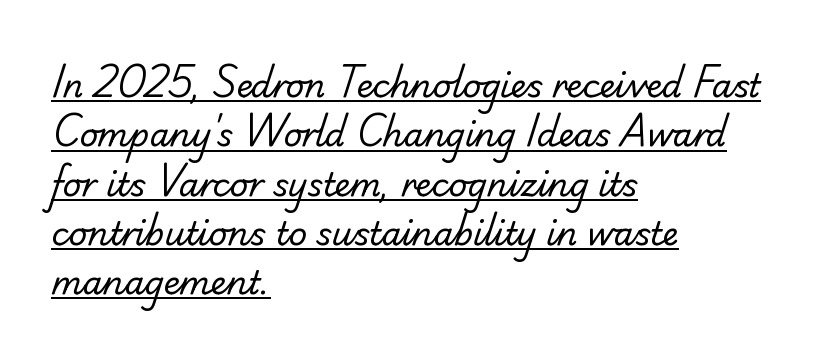
The words here are underlined. Which margin do the lines hug? The left one — the right edge is uneven. This is not heavy type; no bold has been used. The letterforms sit shoulder to shoulder at normal distance. Does the leading feel generous? No, just average. Type style note: lacks serifs.
